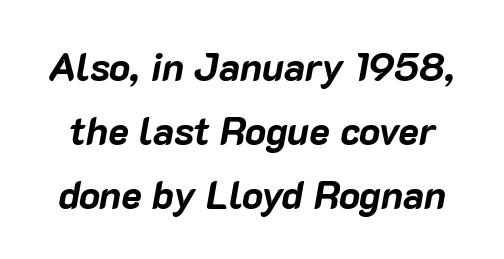
{"italic": "yes", "lean": "right", "slant_degrees": 10, "bold": "yes", "weight": "bold", "width": "normal", "stroke_contrast": "low", "x_height": "medium", "monospaced": "no", "underline": "no", "line_spacing": "normal", "line_spacing_ratio": 1.64, "letter_spacing": "normal", "letter_spacing_em": 0.0, "glyph_px": 39}
